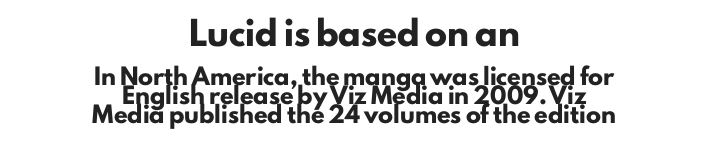
The image shows 22 px bold type, upright; set centered, normal line spacing (1.25x), normal letter spacing, not underlined; the first (top) block is 1.47x larger.
